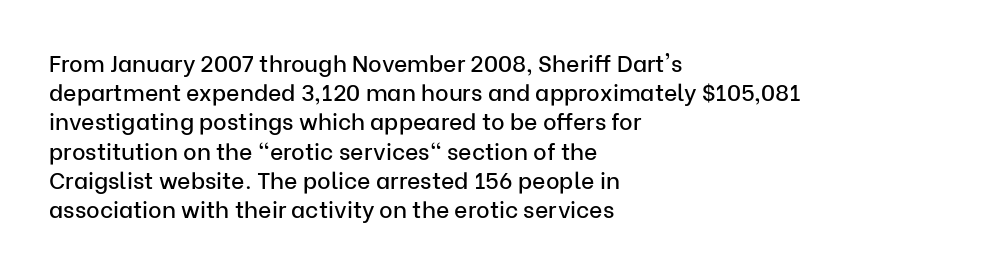
The image shows 23 px text type, upright; set left-aligned, normal line spacing (1.27x), normal letter spacing, not underlined.
